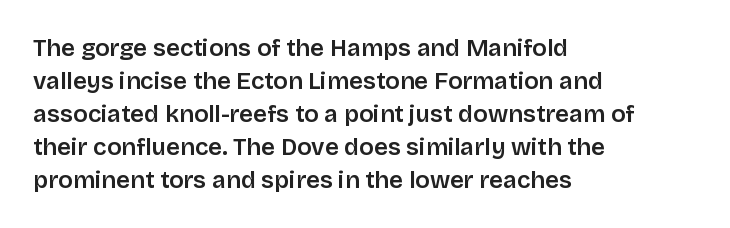
Leading: standard. The passage shown is semibold, sitting just below true bold. Descenders are the only things crossing below the line. Inter-character spacing is left at the font's built-in metrics. Notice how the stems are strictly vertical — no italics here.
